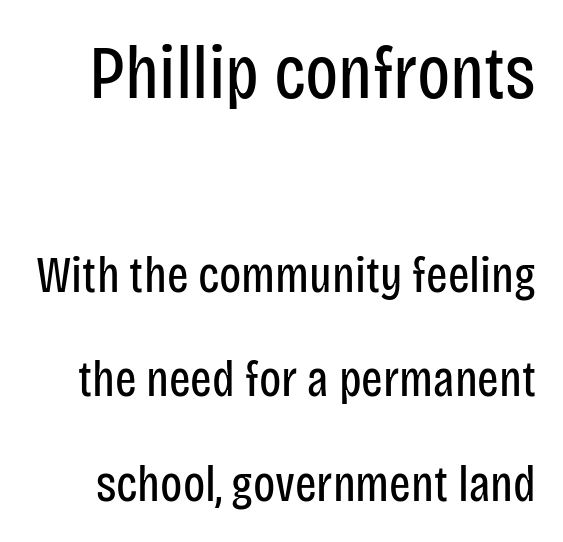
Q: Is the text bold? A: No.
Q: Is the text italic (slanted)? A: No, it is upright.
Q: Is the typeface a serif or a sans-serif typeface? A: Sans-serif.
Q: Is the text underlined? A: No.
Q: Is the spacing between letters normal or unusually wide? A: Normal.
Q: Is the spacing between lines tight, normal or loose? A: Loose.
Q: Which block of text is set in a larger size, the first (top) or the second (bottom)? A: The first (top) one.
Q: Width (condensed, normal, or wide)? A: Condensed.
Q: Stroke contrast? A: Low.
Q: x-height? A: Large.
Q: Monospaced? A: No.
